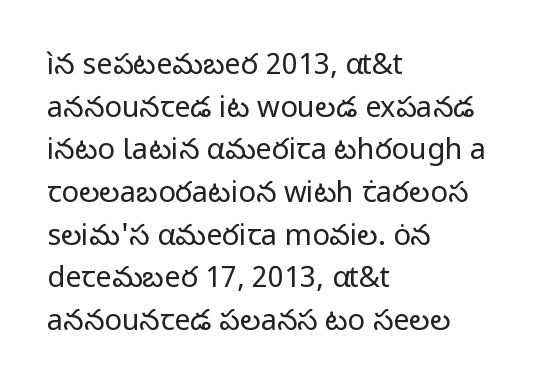
Q: Is the text bold? A: No.
Q: Is the text italic (slanted)? A: No, it is upright.
Q: Is the typeface a serif or a sans-serif typeface? A: Sans-serif.
Q: Is the text underlined? A: No.
Q: How is the paragraph aligned? A: Left-aligned.
Q: Is the spacing between letters normal or unusually wide? A: Normal.
Q: Is the spacing between lines tight, normal or loose? A: Normal.
Q: Width (condensed, normal, or wide)? A: Normal.
Q: Stroke contrast? A: Low.
Q: x-height? A: Medium.
Q: Monospaced? A: No.
